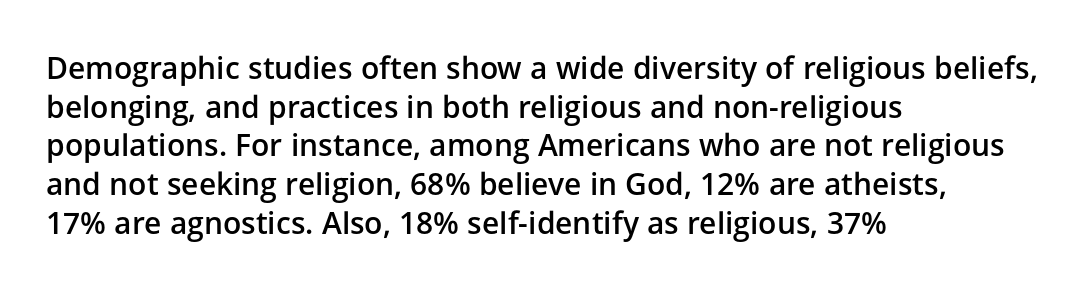
Q: Is the text bold? A: Semi-bold.
Q: Is the text italic (slanted)? A: No, it is upright.
Q: Is the typeface a serif or a sans-serif typeface? A: Sans-serif.
Q: Is the text underlined? A: No.
Q: How is the paragraph aligned? A: Left-aligned.
Q: Is the spacing between letters normal or unusually wide? A: Normal.
Q: Is the spacing between lines tight, normal or loose? A: Normal.
Q: Width (condensed, normal, or wide)? A: Normal.
Q: Stroke contrast? A: Low.
Q: x-height? A: Medium.
Q: Monospaced? A: No.
